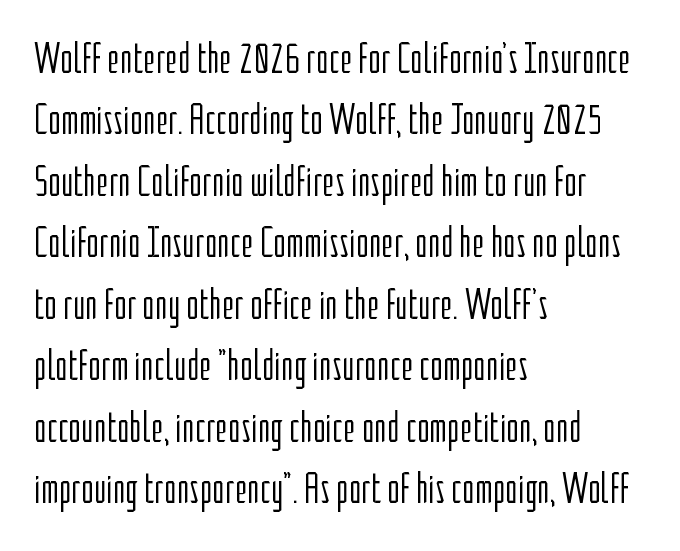
Q: Is the text bold? A: No.
Q: Is the text italic (slanted)? A: No, it is upright.
Q: Is the typeface a serif or a sans-serif typeface? A: Sans-serif.
Q: Is the text underlined? A: No.
Q: How is the paragraph aligned? A: Left-aligned.
Q: Is the spacing between letters normal or unusually wide? A: Normal.
Q: Is the spacing between lines tight, normal or loose? A: Normal.
Q: Width (condensed, normal, or wide)? A: Condensed.
Q: Stroke contrast? A: Low.
Q: x-height? A: Medium.
Q: Monospaced? A: No.
